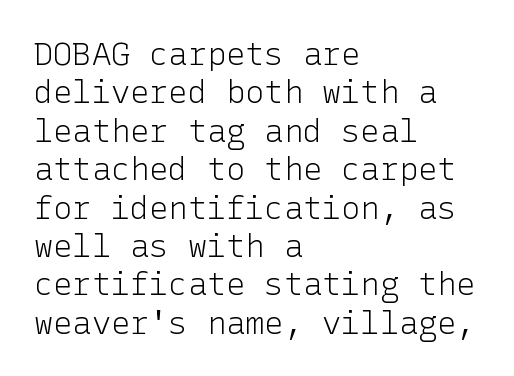
This rendering features lettering with no underline. The letters carry no serifs — their stems end cleanly without finishing strokes. Vertical stems look standard width or narrower in stroke. The line texture is even and compact thanks to regular tracking.
